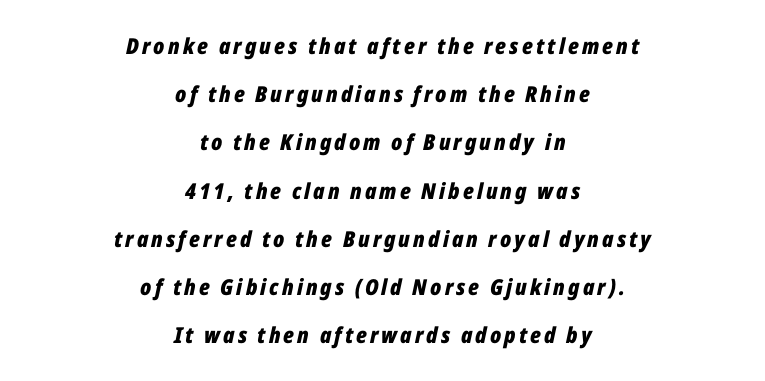
Q: Is the text bold? A: Yes.
Q: Is the text italic (slanted)? A: Yes, it leans right by about 12 degrees.
Q: Is the text underlined? A: No.
Q: How is the paragraph aligned? A: Centered.
Q: Is the spacing between lines tight, normal or loose? A: Loose.
